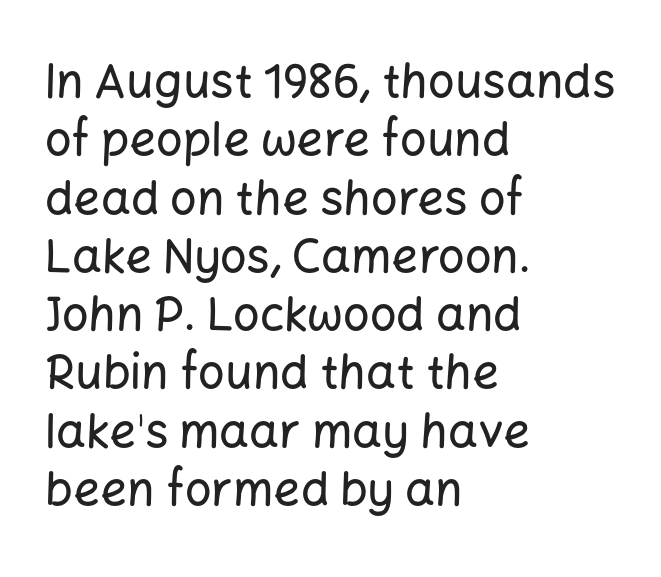
{"serif": "no", "italic": "no", "width": "normal", "stroke_contrast": "low", "x_height": "medium", "monospaced": "no", "underline": "no", "align": "left", "line_spacing_ratio": 1.24, "letter_spacing": "normal", "letter_spacing_em": 0.0, "glyph_px": 47}
